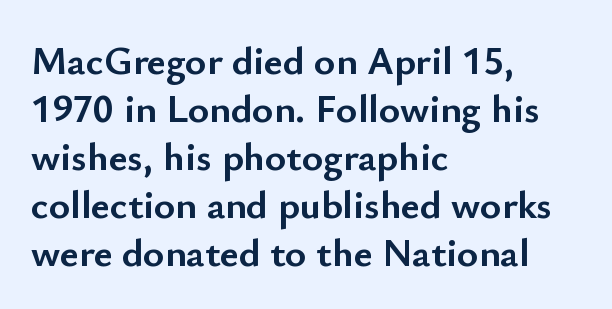
{"serif": "no", "italic": "no", "bold": "yes", "weight": "semibold", "width": "normal", "stroke_contrast": "low", "x_height": "small", "monospaced": "no", "underline": "no", "align": "left", "line_spacing_ratio": 1.2, "letter_spacing": "normal", "letter_spacing_em": 0.0, "glyph_px": 40}
